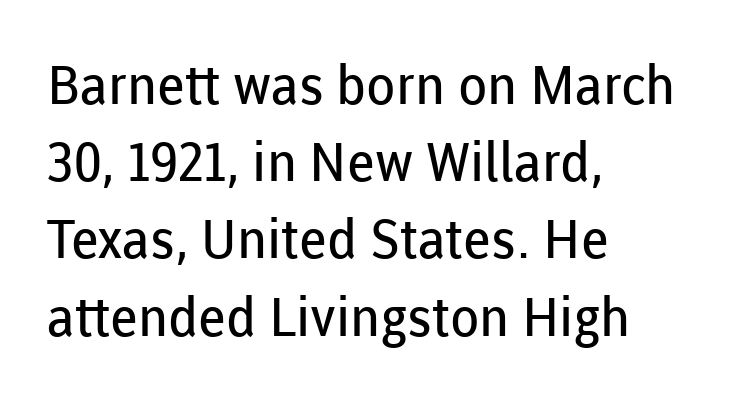
Q: Is the text bold? A: No.
Q: Is the text italic (slanted)? A: No, it is upright.
Q: Is the typeface a serif or a sans-serif typeface? A: Sans-serif.
Q: Is the text underlined? A: No.
Q: How is the paragraph aligned? A: Left-aligned.
Q: Is the spacing between letters normal or unusually wide? A: Normal.
Q: Is the spacing between lines tight, normal or loose? A: Normal.
Q: Width (condensed, normal, or wide)? A: Normal.
Q: Stroke contrast? A: Low.
Q: x-height? A: Medium.
Q: Monospaced? A: No.
